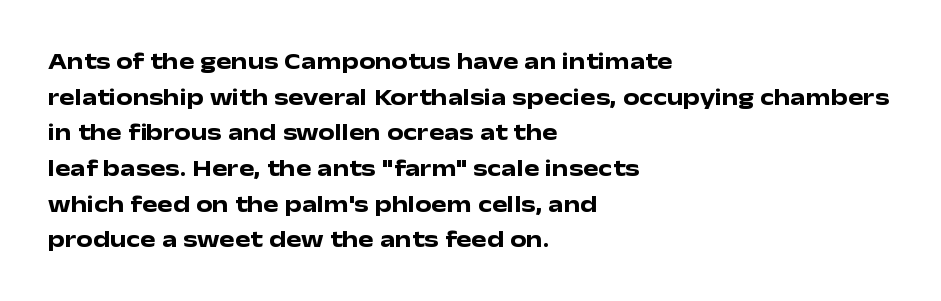
The image shows 23 px bold type, upright; set left-aligned, normal line spacing (1.55x), normal letter spacing, not underlined.
